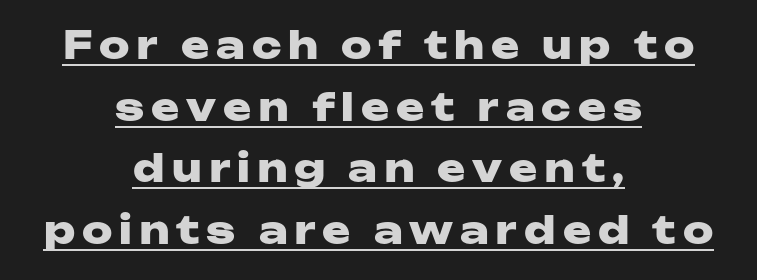
The image shows 38 px heavy, wide sans-serif type, upright; set centered, normal line spacing (1.62x), underlined; low stroke contrast and a medium x-height.
